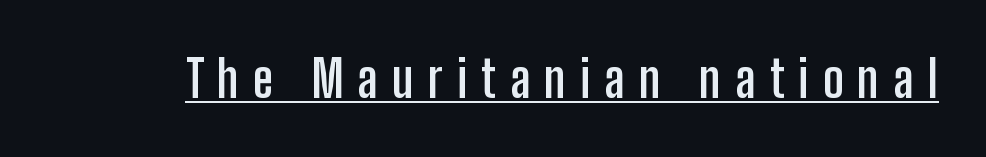
A typesetter would call this proportional, since set widths differ per character. If you drew a line through each stem, it would be perfectly vertical. Notice how a bar underscores the lettering throughout. Observe the wide spacing: letters keep a clear distance from each other.
